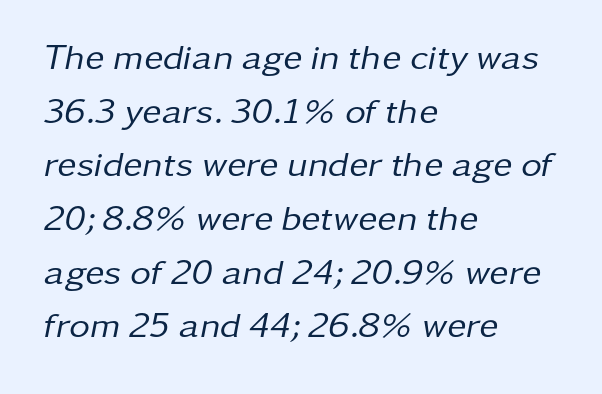
{"italic": "yes", "lean": "right", "slant_degrees": 11, "bold": "no", "weight": "regular", "width": "normal", "stroke_contrast": "low", "x_height": "medium", "monospaced": "no", "underline": "no", "align": "left", "line_spacing": "normal", "line_spacing_ratio": 1.49, "letter_spacing": "normal", "letter_spacing_em": 0.0, "glyph_px": 36}
